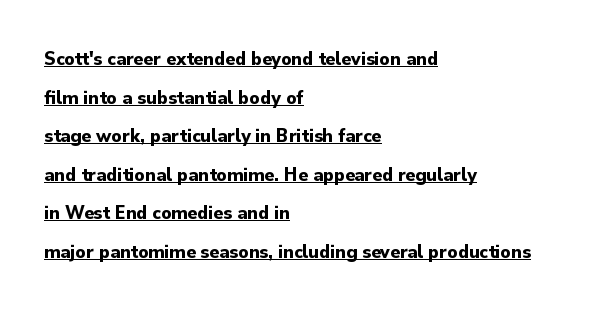
The image shows 20 px bold type, upright; set left-aligned, loose line spacing (1.93x), normal letter spacing, underlined.
